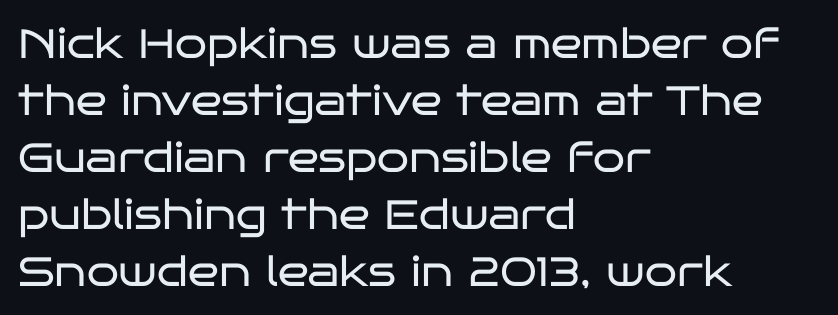
{"serif": "no", "italic": "no", "bold": "no", "weight": "regular", "width": "wide", "stroke_contrast": "low", "x_height": "large", "monospaced": "no", "underline": "no", "align": "left", "line_spacing": "normal", "line_spacing_ratio": 1.39, "letter_spacing": "normal", "letter_spacing_em": 0.0, "glyph_px": 41}
